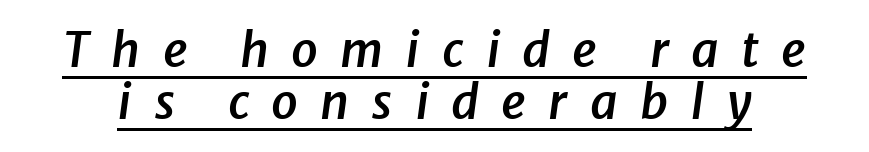
Rows of type sit shoulder to shoulder in the vertical direction. Think of a printed novel: that variable character pitch is what you see here. Students, observe the line beneath the letters — that is underlining. Moderately thickened strokes mark this as semibold type.
